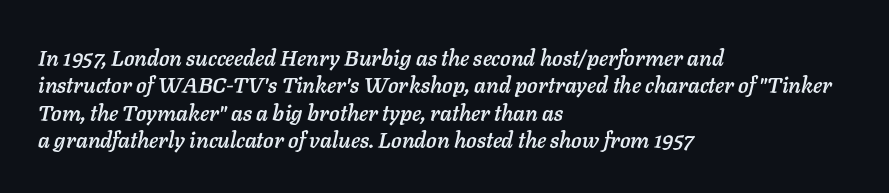
Compared with typical body copy, the letter spacing here is the same. Emphasis-style slanted type is in use. Caption: multi-line text, flush left, ragged right. Has an underline been added? It has not.
